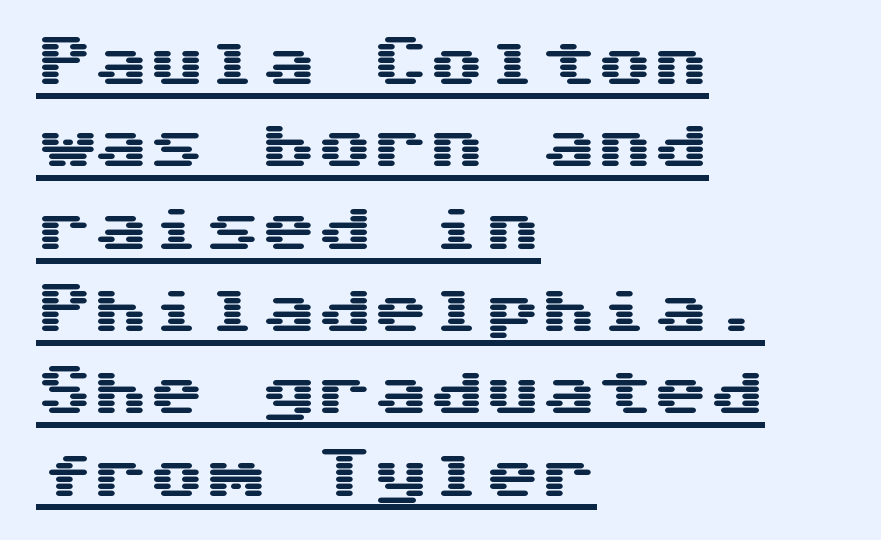
Serif or sans? Sans — the stroke terminals are bare. Layout note: lines flush left. The passage shown stacks its lines at a standard gap. The lettering is marked with a stroke running underneath it. This sample uses plain, unmodified letter spacing. The font's upright variant was chosen for this text.
